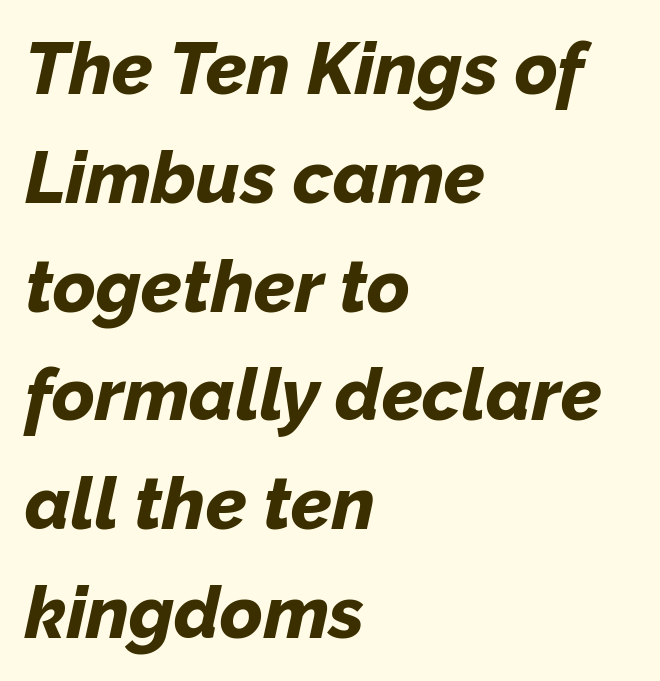
{"italic": "yes", "lean": "right", "slant_degrees": 12, "bold": "yes", "weight": "bold", "width": "normal", "stroke_contrast": "low", "x_height": "medium", "monospaced": "no", "underline": "no", "align": "left", "line_spacing": "normal", "line_spacing_ratio": 1.49, "letter_spacing": "normal", "letter_spacing_em": 0.0, "glyph_px": 73}
